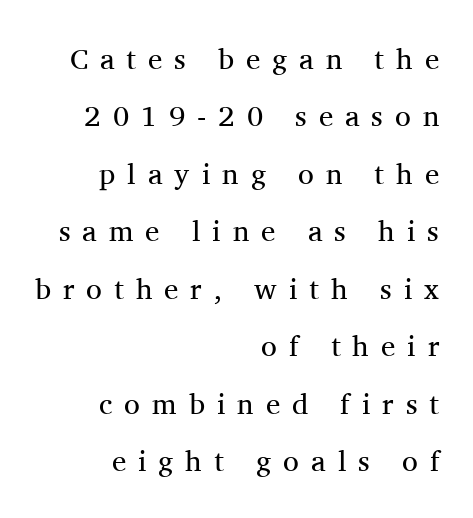
The image shows 29 px regular-weight serif type, upright; set right-aligned, loose line spacing (1.98x), unusually wide letter spacing (+0.41 em), not underlined; medium stroke contrast and a medium x-height.
